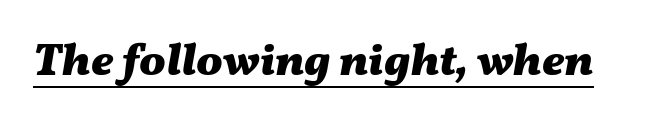
The image shows 44 px heavy, wide type, italic (leaning right); set normal letter spacing, underlined; medium stroke contrast and a medium x-height.
